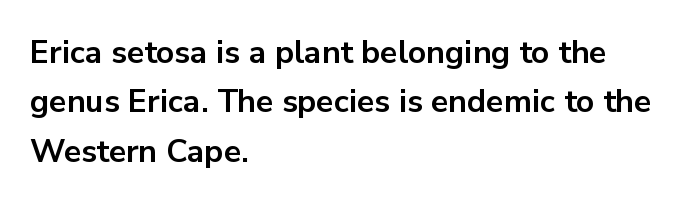
The image shows 32 px bold sans-serif type, upright; set left-aligned, normal line spacing (1.54x), normal letter spacing, not underlined; low stroke contrast and a medium x-height.
